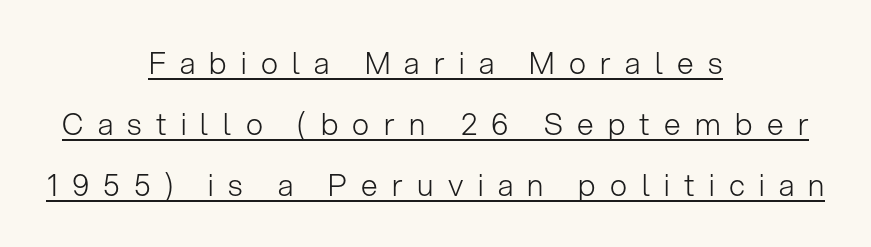
The image shows 30 px light sans-serif type, upright; set centered, loose line spacing (2.03x), unusually wide letter spacing (+0.48 em), underlined; low stroke contrast and a medium x-height.
